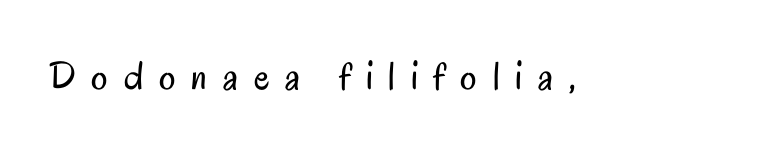
Summary of weight: not heavy and not bold. A typesetter would call this proportional, since set widths differ per character. Type style note: lacks serifs. Tall strokes in this sample are plumb rather than angled. Inter-character spacing is expanded well beyond the font's built-in metrics. The string is rendered with underlining switched off.
